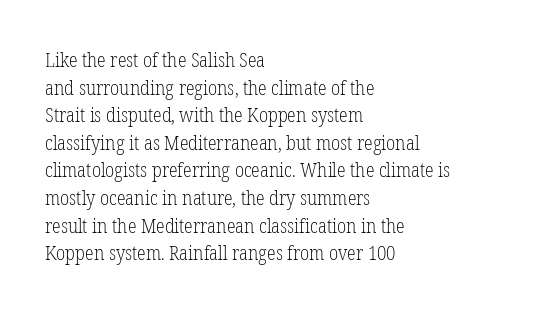
The image shows 20 px text type, upright; set left-aligned, normal line spacing (1.38x), normal letter spacing, not underlined.
